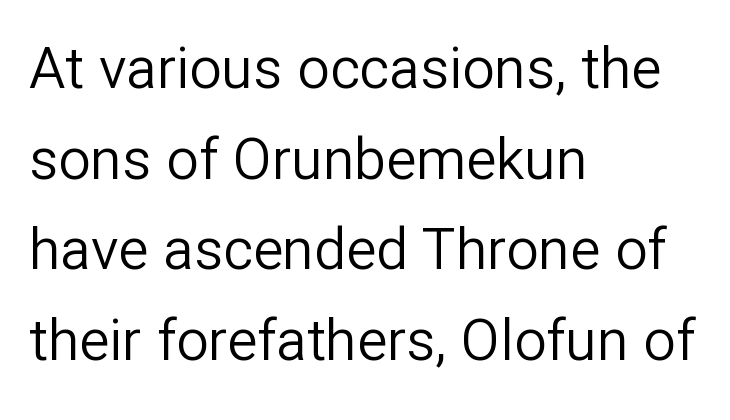
The rendering uses natural spacing where letterforms have individual widths. A typesetter would call this zero additional tracking. Weight: regular or lighter. A typesetter would mark this as roman, not italic. The passage shown is not underscored anywhere. Students, observe: this is what conventionally led text looks like.
